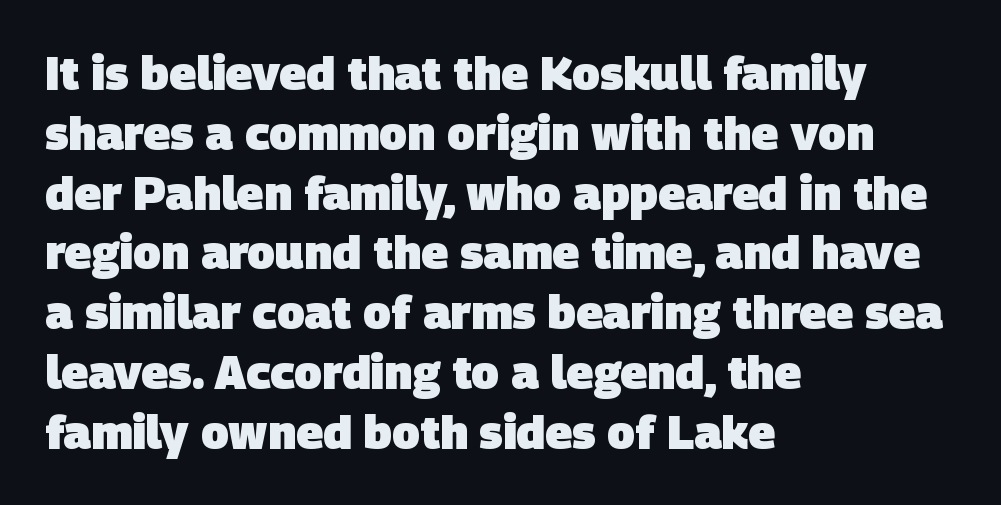
Q: Is the text bold? A: Yes.
Q: Is the typeface a serif or a sans-serif typeface? A: Sans-serif.
Q: Is the text underlined? A: No.
Q: How is the paragraph aligned? A: Left-aligned.
Q: Is the spacing between letters normal or unusually wide? A: Normal.
Q: Is the spacing between lines tight, normal or loose? A: Normal.
Q: Width (condensed, normal, or wide)? A: Normal.
Q: Stroke contrast? A: Low.
Q: x-height? A: Large.
Q: Monospaced? A: No.
